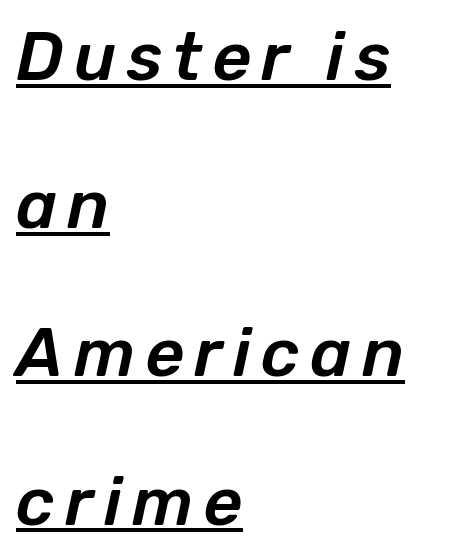
The text carries the slant typical of an italic or oblique font. How would I describe the line gaps? Wide and relaxed. Note the varied advance widths — an 'i' is clearly narrower than an 'm'. The setting favours the left margin, as ordinary paragraphs usually do. This is underlined copy, the kind a proofreader might mark for attention.
